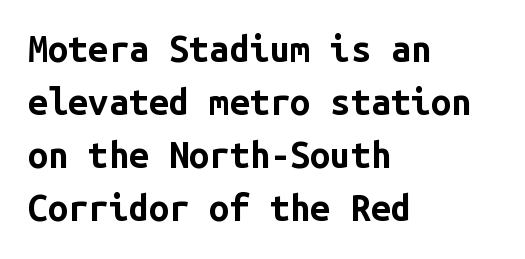
A typesetter would call this monospace, since all characters share one set width. Classification — sans serif. The letterforms sit shoulder to shoulder at normal distance. Baseline-to-baseline distance is the conventional proportion of letter height.
